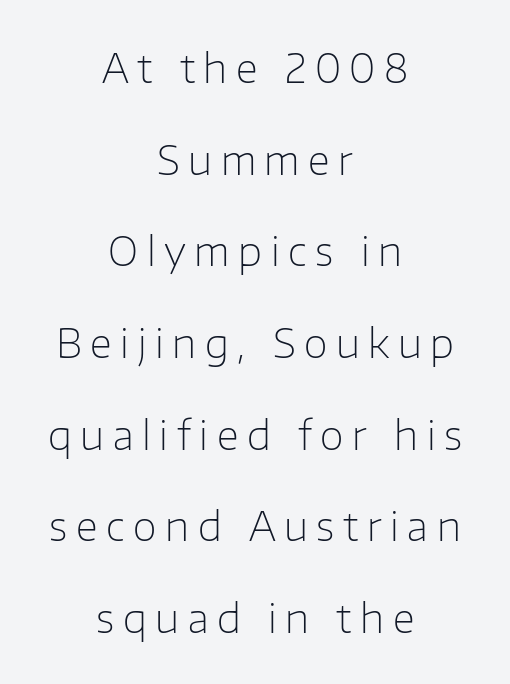
Where is the straight margin? There isn't one; the lines are centered. Baseline-to-baseline distance is far greater than the letter height. A bare baseline throughout the passage. Serifs: no, the terminals of the letterforms are clean. Every character sits straight up, as roman type does.
